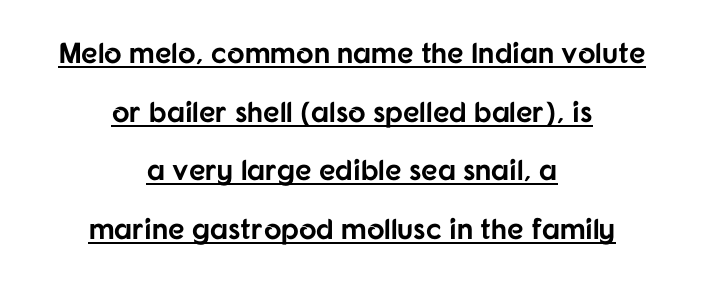
{"serif": "no", "italic": "no", "bold": "yes", "weight": "bold", "width": "normal", "stroke_contrast": "low", "x_height": "medium", "monospaced": "no", "underline": "yes", "align": "center", "line_spacing": "loose", "line_spacing_ratio": 2.02, "letter_spacing": "normal", "letter_spacing_em": 0.0, "glyph_px": 29}
